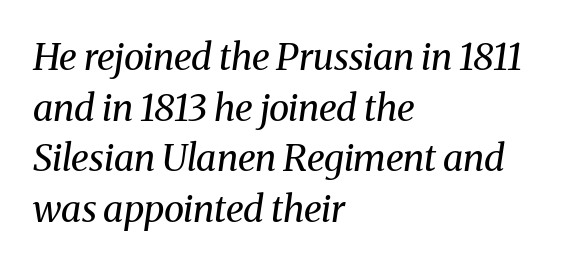
{"serif": "yes", "italic": "yes", "lean": "right", "slant_degrees": 8, "bold": "no", "weight": "regular", "width": "normal", "stroke_contrast": "medium", "x_height": "medium", "monospaced": "no", "underline": "no", "align": "left", "line_spacing": "normal", "line_spacing_ratio": 1.37, "letter_spacing": "normal", "letter_spacing_em": 0.0, "glyph_px": 37}
